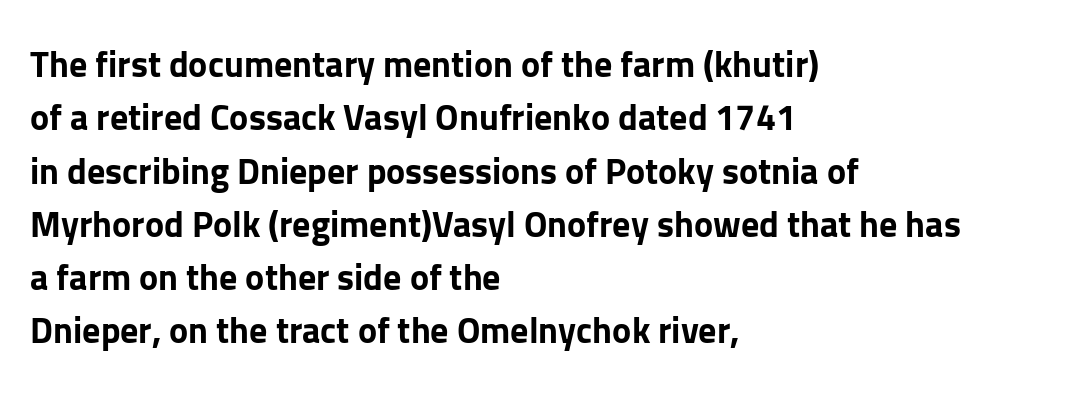
{"serif": "no", "italic": "no", "bold": "yes", "weight": "bold", "width": "normal", "stroke_contrast": "low", "x_height": "medium", "monospaced": "no", "underline": "no", "align": "left", "line_spacing": "normal", "line_spacing_ratio": 1.48, "letter_spacing": "normal", "letter_spacing_em": 0.0, "glyph_px": 36}
